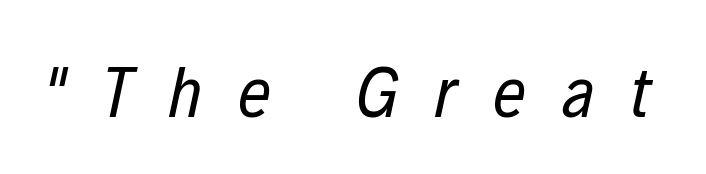
Q: Is the text bold? A: No.
Q: Is the text italic (slanted)? A: Yes, it leans right by about 12 degrees.
Q: Is the text underlined? A: No.
Q: Is the spacing between letters normal or unusually wide? A: Unusually wide.
Q: Width (condensed, normal, or wide)? A: Condensed.
Q: Stroke contrast? A: Low.
Q: x-height? A: Medium.
Q: Monospaced? A: No.
